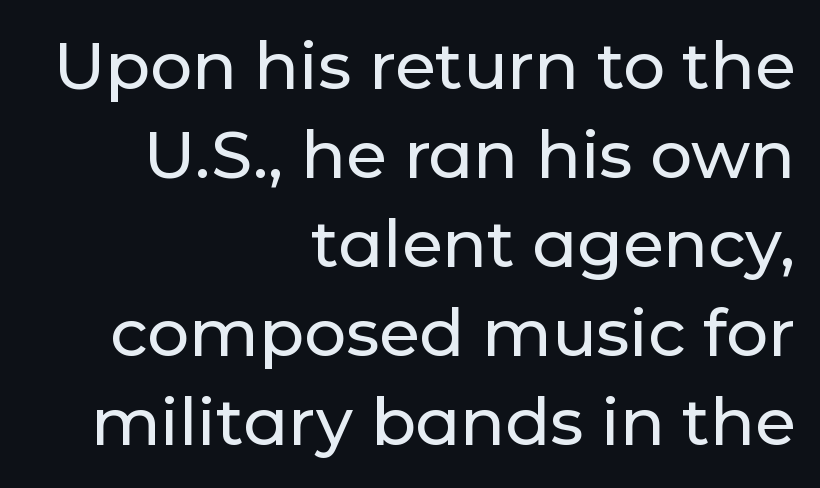
{"serif": "no", "italic": "no", "width": "normal", "stroke_contrast": "low", "x_height": "medium", "monospaced": "no", "underline": "no", "align": "right", "line_spacing": "normal", "line_spacing_ratio": 1.35, "letter_spacing": "normal", "letter_spacing_em": 0.0, "glyph_px": 66}
